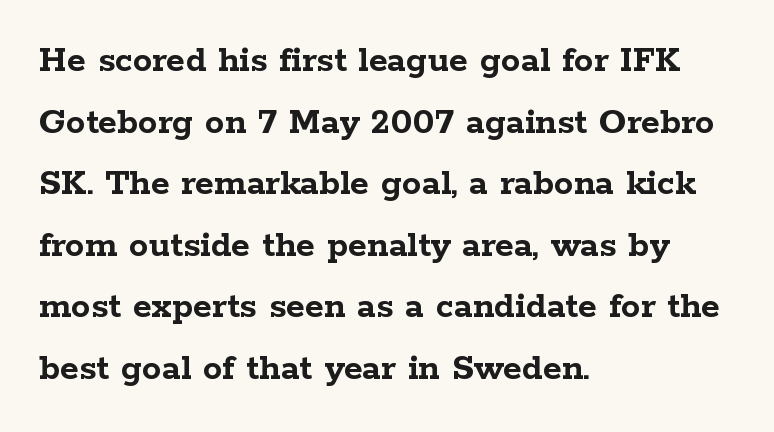
Q: Is the text bold? A: Yes.
Q: Is the text italic (slanted)? A: No, it is upright.
Q: Is the typeface a serif or a sans-serif typeface? A: Serif.
Q: Is the text underlined? A: No.
Q: How is the paragraph aligned? A: Left-aligned.
Q: Is the spacing between letters normal or unusually wide? A: Normal.
Q: Is the spacing between lines tight, normal or loose? A: Normal.
Q: Width (condensed, normal, or wide)? A: Wide.
Q: Stroke contrast? A: Low.
Q: x-height? A: Medium.
Q: Monospaced? A: No.
